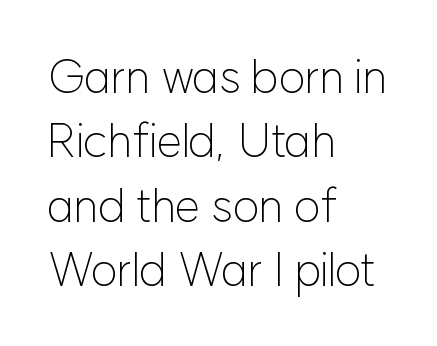
Stroke mass is kept to a normal reading level or below. Is the letter spacing exaggerated? No — it looks like the ordinary default. If you measured baseline to baseline, you'd find a middling distance. You could not count columns in this text — the font is proportionally spaced.
